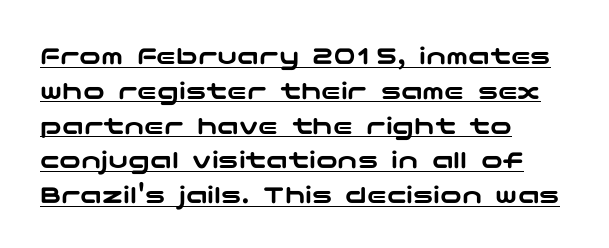
{"italic": "no", "underline": "yes", "align": "left", "line_spacing": "normal", "line_spacing_ratio": 1.29, "letter_spacing": "normal", "letter_spacing_em": 0.0, "glyph_px": 27}
